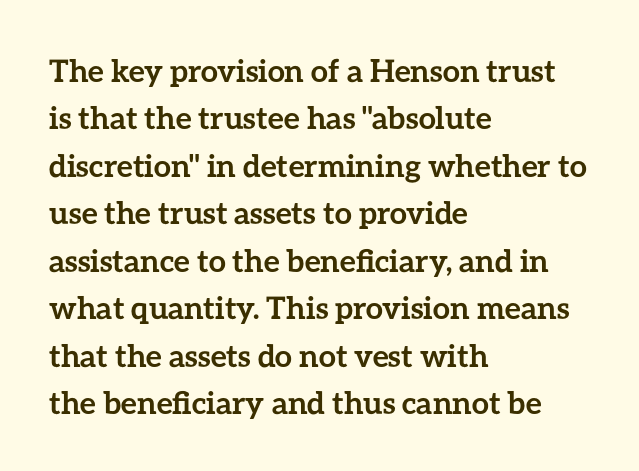
Q: Is the text bold? A: Yes.
Q: Is the text italic (slanted)? A: No, it is upright.
Q: Is the text underlined? A: No.
Q: How is the paragraph aligned? A: Left-aligned.
Q: Is the spacing between letters normal or unusually wide? A: Normal.
Q: Is the spacing between lines tight, normal or loose? A: Normal.
Q: Width (condensed, normal, or wide)? A: Normal.
Q: Stroke contrast? A: Low.
Q: x-height? A: Medium.
Q: Monospaced? A: No.
